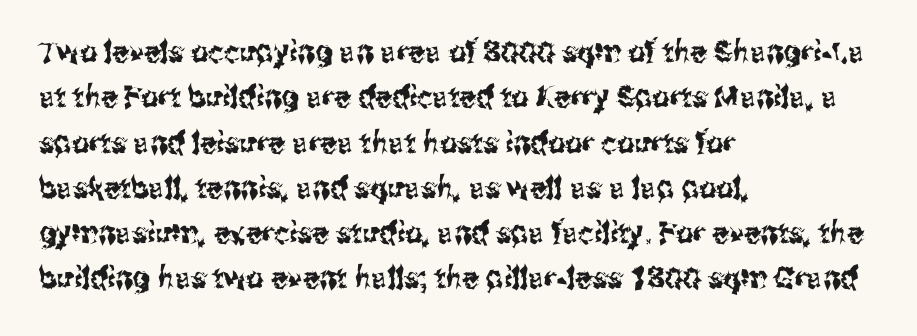
The image shows 30 px condensed sans-serif type, upright; set left-aligned, normal line spacing (1.51x), normal letter spacing, not underlined; medium stroke contrast and a medium x-height.
